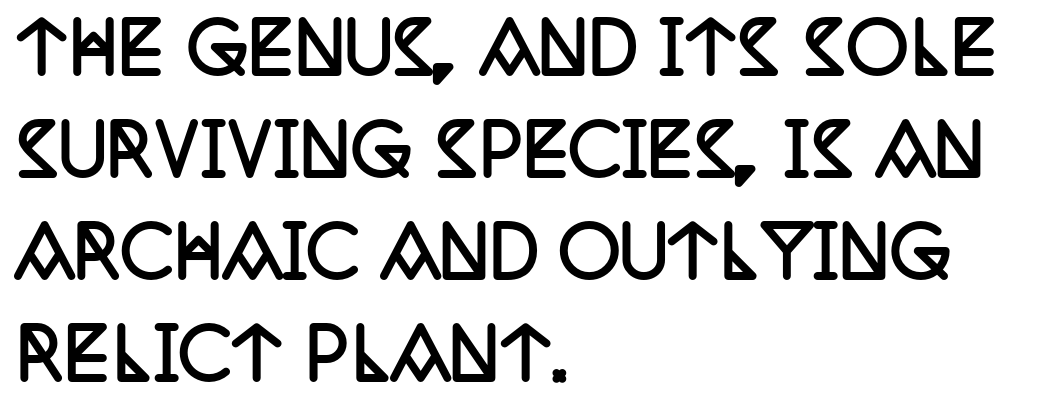
{"serif": "yes", "italic": "no", "bold": "yes", "weight": "semibold", "width": "condensed", "stroke_contrast": "low", "x_height": "large", "monospaced": "no", "underline": "no", "align": "left", "line_spacing": "normal", "line_spacing_ratio": 1.48, "letter_spacing": "normal", "letter_spacing_em": 0.0, "glyph_px": 69}
